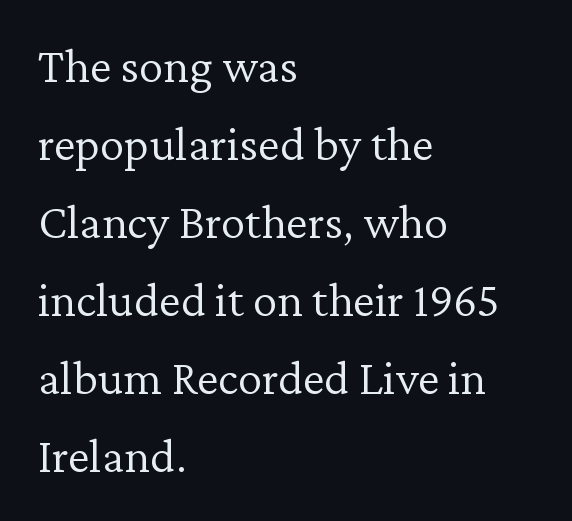
Q: Is the text bold? A: No.
Q: Is the text italic (slanted)? A: No, it is upright.
Q: Is the typeface a serif or a sans-serif typeface? A: Serif.
Q: Is the text underlined? A: No.
Q: How is the paragraph aligned? A: Left-aligned.
Q: Is the spacing between letters normal or unusually wide? A: Normal.
Q: Is the spacing between lines tight, normal or loose? A: Normal.
Q: Width (condensed, normal, or wide)? A: Normal.
Q: Stroke contrast? A: Low.
Q: x-height? A: Medium.
Q: Monospaced? A: No.
